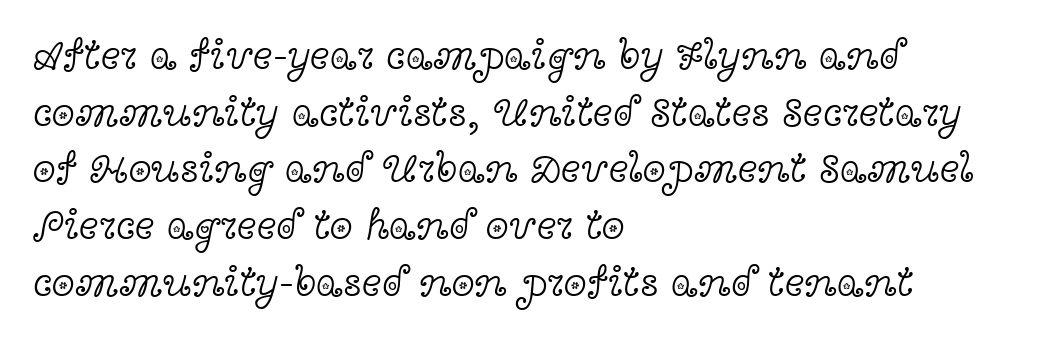
The image shows 42 px light, wide serif type; set left-aligned, normal line spacing (1.35x), normal letter spacing, not underlined; a medium x-height.
